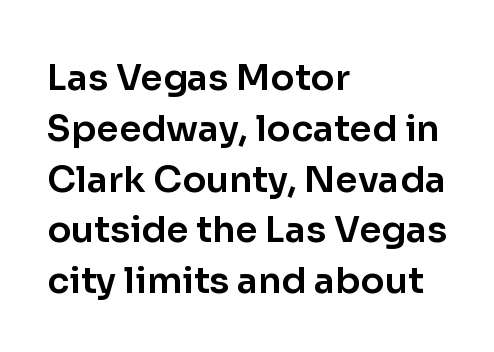
These lines sit exactly where default settings would place them. A typesetter would call this zero additional tracking. The glyphs are unaccompanied by any horizontal stroke below them. You could not count columns in this text — the font is proportionally spaced. Classification — sans serif. Every character sits straight up, as roman type does.
